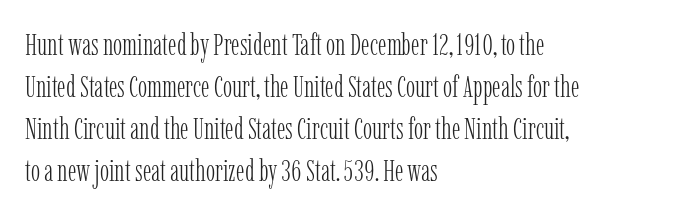
The designer left line spacing at the default. Note: serifs present on the glyphs. This is roman type, the default non-slanted kind. Quick note: underline off. The rendering anchors every line to the left-hand side. The letterforms sit at book weight or below.
